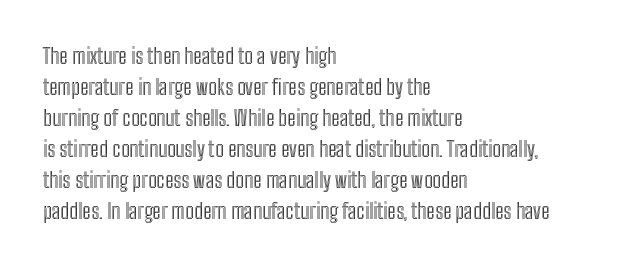
Does the copy run flush right? No — it runs flush left. The specimen reads as upright at a glance. Between one letter and the next there's only the usual sliver of space. The designer left line spacing at the default.
